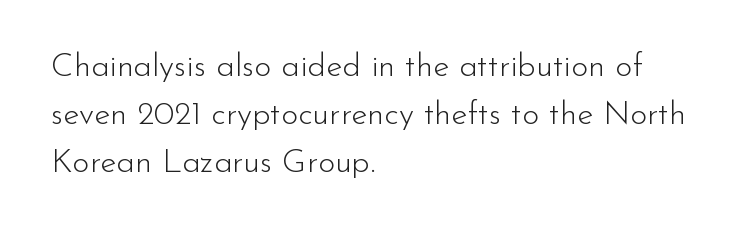
Q: Is the text bold? A: No.
Q: Is the text italic (slanted)? A: No, it is upright.
Q: Is the typeface a serif or a sans-serif typeface? A: Sans-serif.
Q: Is the text underlined? A: No.
Q: How is the paragraph aligned? A: Left-aligned.
Q: Is the spacing between letters normal or unusually wide? A: Normal.
Q: Is the spacing between lines tight, normal or loose? A: Normal.
Q: Width (condensed, normal, or wide)? A: Normal.
Q: Stroke contrast? A: Low.
Q: x-height? A: Small.
Q: Monospaced? A: No.
